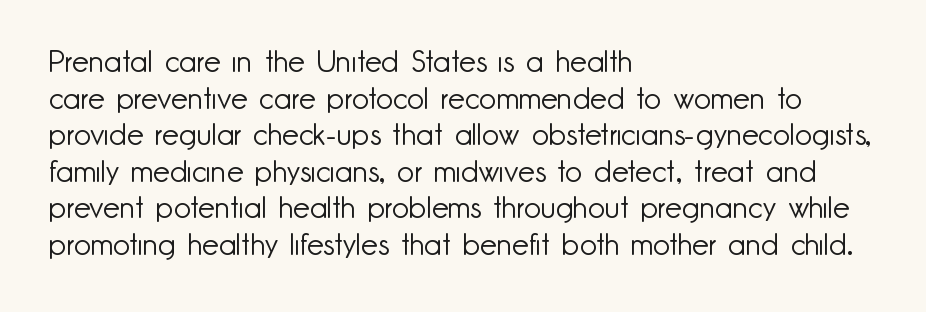
{"serif": "no", "italic": "no", "bold": "no", "weight": "light", "width": "normal", "stroke_contrast": "low", "x_height": "small", "monospaced": "no", "underline": "no", "align": "left", "line_spacing_ratio": 1.22, "letter_spacing": "normal", "letter_spacing_em": 0.0, "glyph_px": 30}
